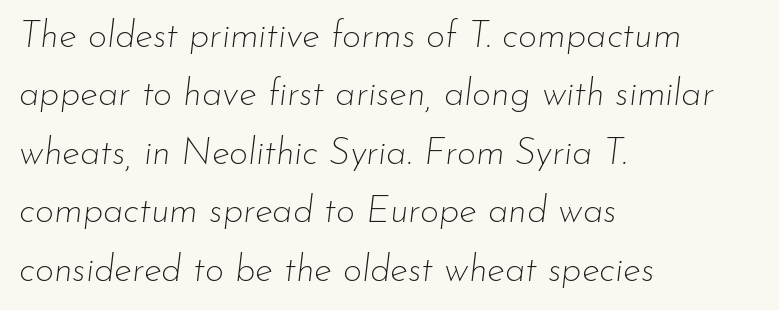
{"italic": "yes", "lean": "right", "slant_degrees": 7, "bold": "no", "weight": "thin", "width": "normal", "stroke_contrast": "low", "x_height": "small", "monospaced": "no", "underline": "no", "align": "left", "line_spacing": "normal", "line_spacing_ratio": 1.58, "letter_spacing": "normal", "letter_spacing_em": 0.0, "glyph_px": 37}
